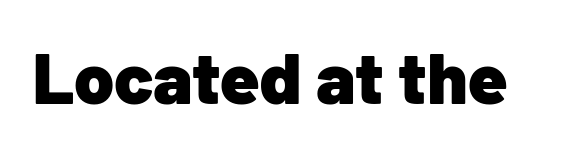
{"serif": "no", "italic": "no", "bold": "yes", "weight": "heavy", "width": "normal", "stroke_contrast": "low", "x_height": "medium", "monospaced": "no", "underline": "no", "letter_spacing": "normal", "letter_spacing_em": 0.0, "glyph_px": 72}
